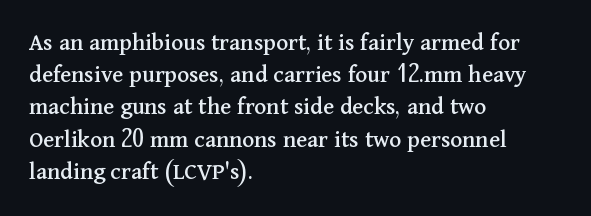
No italicization has been applied; the sample stays upright. This sample uses plain, unmodified letter spacing. Decoration check: the copy has no underline. The typesetter chose a ragged-right arrangement here. Interline gaps are of average width in this sample.
